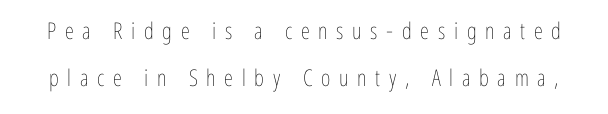
The image shows 23 px text type, upright; set loose line spacing (2.05x), unusually wide letter spacing (+0.38 em), not underlined.
